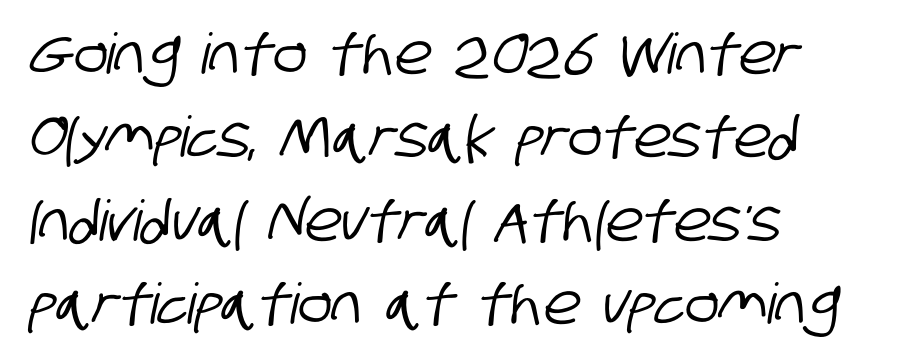
{"serif": "no", "width": "condensed", "stroke_contrast": "low", "x_height": "large", "monospaced": "no", "underline": "no", "align": "left", "line_spacing": "normal", "line_spacing_ratio": 1.49, "letter_spacing": "normal", "letter_spacing_em": 0.0, "glyph_px": 56}
